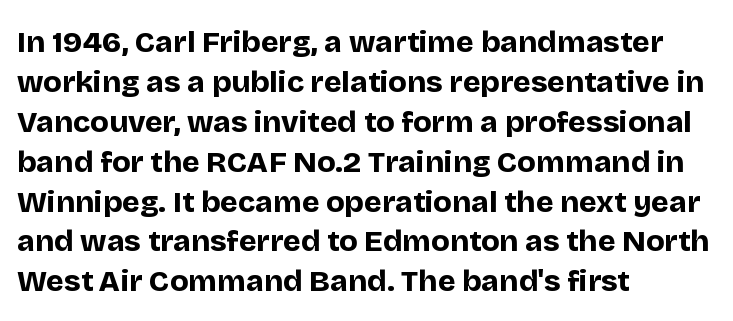
{"serif": "no", "italic": "no", "bold": "yes", "weight": "bold", "width": "normal", "stroke_contrast": "low", "x_height": "large", "monospaced": "no", "underline": "no", "align": "left", "line_spacing": "normal", "line_spacing_ratio": 1.33, "letter_spacing": "normal", "letter_spacing_em": 0.0, "glyph_px": 30}
